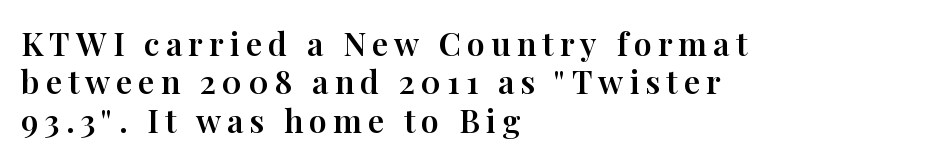
{"serif": "yes", "italic": "no", "width": "normal", "stroke_contrast": "high", "x_height": "medium", "monospaced": "no", "underline": "no", "align": "left", "line_spacing_ratio": 1.2, "glyph_px": 32}
